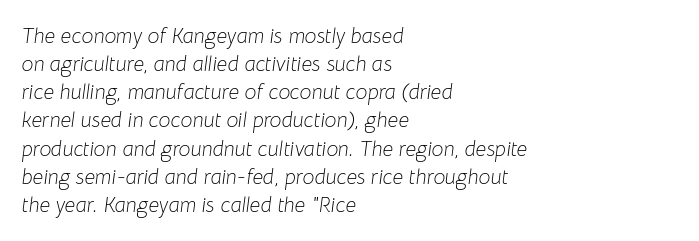
Letters rest on an invisible, unmarked baseline. The paragraph has a hard left edge and a soft right edge. The lettering tilts uniformly, giving the passage an italic look. Short note: letters normally spaced. The typesetting does not lean heavy: it is not bold. In terms of leading, this rendering sits right in the middle.
